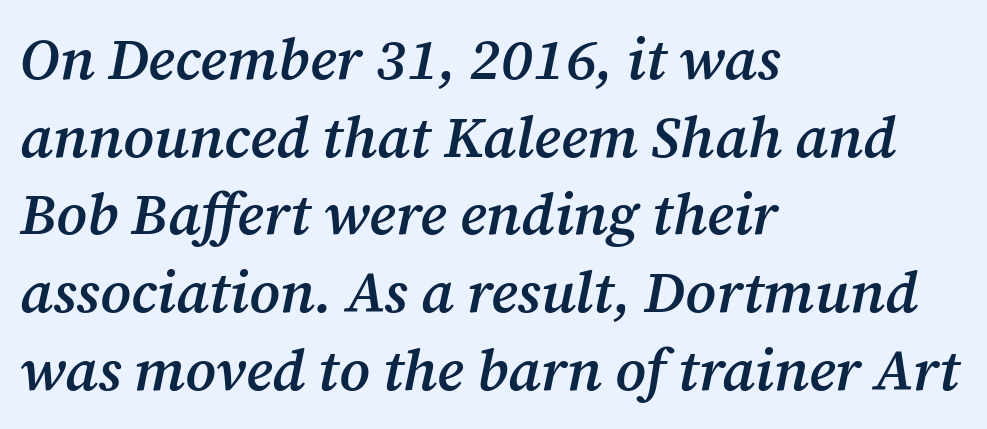
Q: Is the text bold? A: Semi-bold.
Q: Is the text italic (slanted)? A: Yes, it leans right by about 12 degrees.
Q: Is the typeface a serif or a sans-serif typeface? A: Serif.
Q: Is the text underlined? A: No.
Q: How is the paragraph aligned? A: Left-aligned.
Q: Is the spacing between letters normal or unusually wide? A: Normal.
Q: Is the spacing between lines tight, normal or loose? A: Normal.
Q: Width (condensed, normal, or wide)? A: Normal.
Q: Stroke contrast? A: Medium.
Q: x-height? A: Medium.
Q: Monospaced? A: No.
